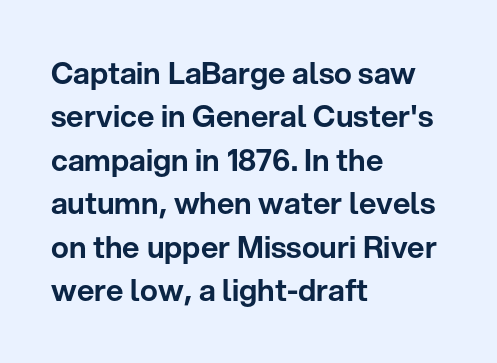
{"serif": "no", "italic": "no", "width": "normal", "stroke_contrast": "low", "x_height": "medium", "monospaced": "no", "underline": "no", "align": "left", "line_spacing": "normal", "line_spacing_ratio": 1.45, "letter_spacing": "normal", "letter_spacing_em": 0.0, "glyph_px": 30}
